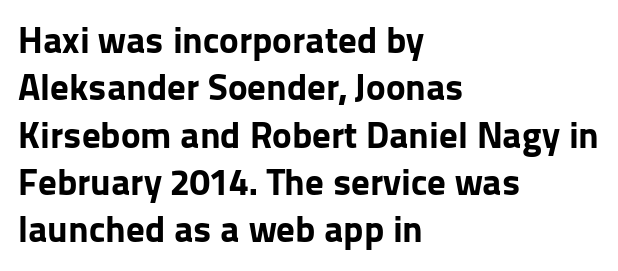
Here the glyphs are tracked normally, forming tight word shapes. The text was rendered using a sans face with plain stroke endings. Weight check: bold — yes, fully. Vertically, the passage feels balanced, rows spaced as you'd expect. Beneath every word, the page is bare.
